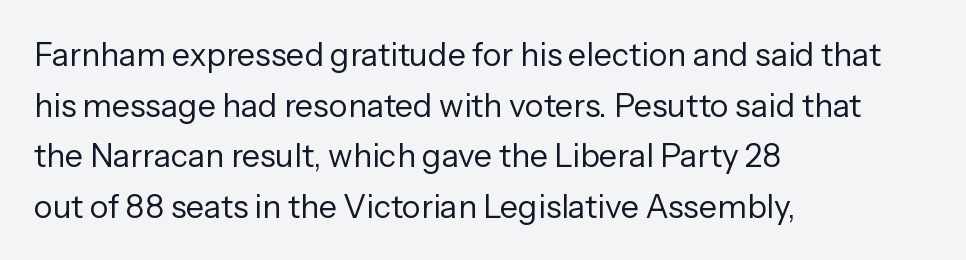
The image shows 32 px regular-weight sans-serif type, upright; set left-aligned, normal line spacing (1.58x), normal letter spacing, not underlined; low stroke contrast and a medium x-height.
